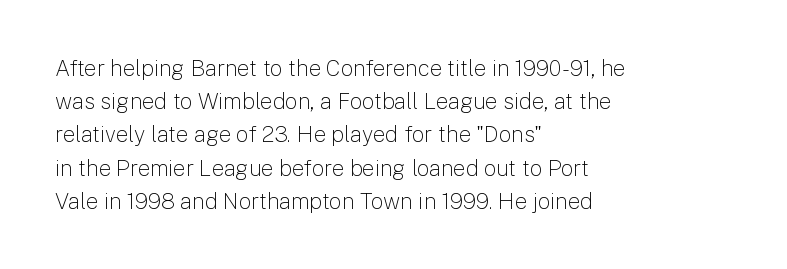
The image shows 22 px text type, upright; set left-aligned, normal line spacing (1.51x), normal letter spacing, not underlined.
